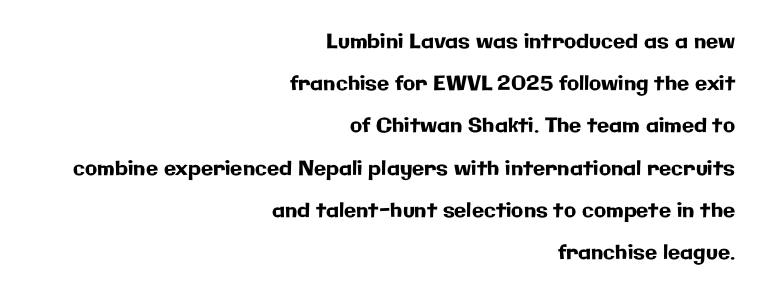
Baseline-to-baseline distance is far greater than the letter height. Where is the straight margin? On the right. When letters stand straight like this, we call the style roman or upright. The gaps between neighbouring characters are ordinary and unremarkable. The words here are not underlined.
